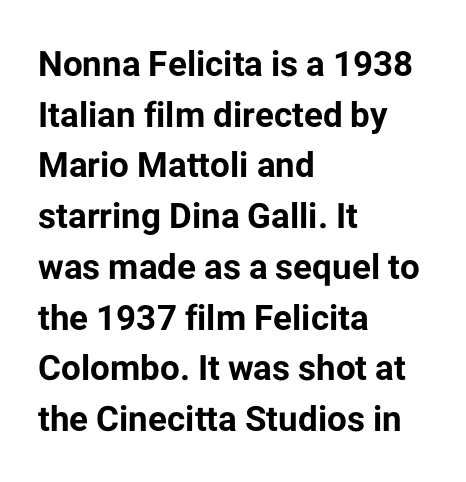
The image shows 35 px bold sans-serif type, upright; set left-aligned, normal line spacing (1.45x), normal letter spacing, not underlined; low stroke contrast and a medium x-height.
